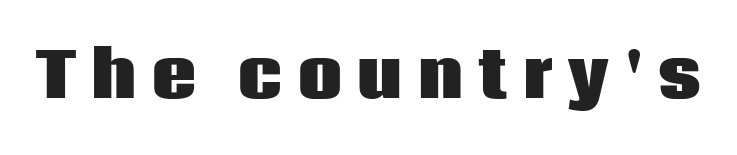
{"serif": "no", "italic": "no", "bold": "yes", "weight": "heavy", "width": "normal", "stroke_contrast": "low", "x_height": "large", "monospaced": "no", "underline": "no", "letter_spacing": "wide", "letter_spacing_em": 0.25, "glyph_px": 62}
